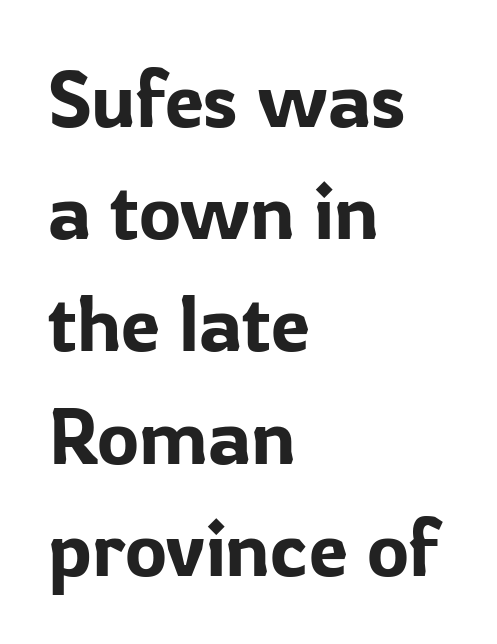
The image shows 79 px sans-serif type, upright; set left-aligned, normal line spacing (1.42x), normal letter spacing, not underlined; low stroke contrast and a medium x-height.
